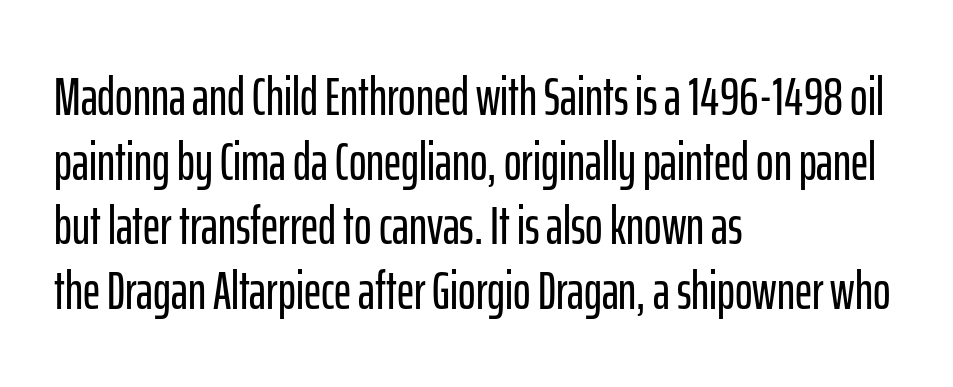
The image shows 53 px condensed sans-serif type, upright; set left-aligned, line spacing 1.22x, normal letter spacing, not underlined; low stroke contrast and a medium x-height.
